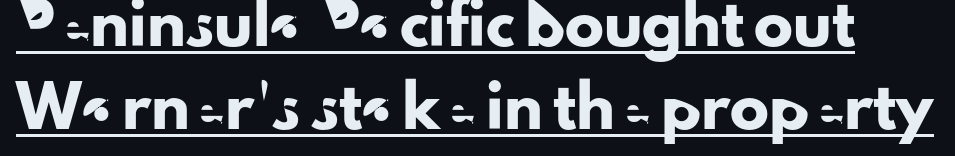
The image shows 39 px sans-serif type, upright; set loose line spacing (2.14x), normal letter spacing, underlined; low stroke contrast and a small x-height.
